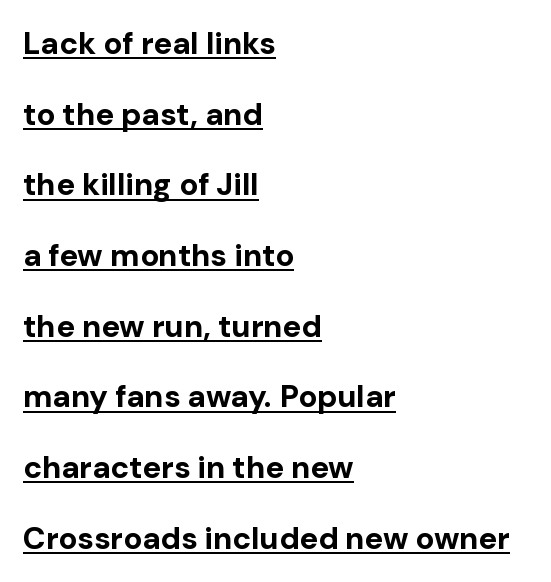
Q: Is the text bold? A: Yes.
Q: Is the text italic (slanted)? A: No, it is upright.
Q: Is the typeface a serif or a sans-serif typeface? A: Sans-serif.
Q: Is the text underlined? A: Yes.
Q: How is the paragraph aligned? A: Left-aligned.
Q: Is the spacing between letters normal or unusually wide? A: Normal.
Q: Is the spacing between lines tight, normal or loose? A: Loose.
Q: Width (condensed, normal, or wide)? A: Normal.
Q: Stroke contrast? A: Low.
Q: x-height? A: Medium.
Q: Monospaced? A: No.
